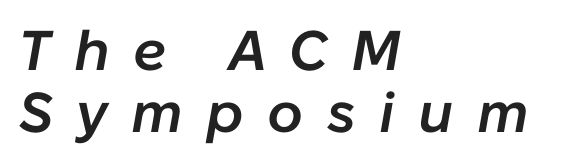
Q: Is the text bold? A: Semi-bold.
Q: Is the text italic (slanted)? A: Yes, it leans right by about 10 degrees.
Q: Is the text underlined? A: No.
Q: How is the paragraph aligned? A: Left-aligned.
Q: Is the spacing between letters normal or unusually wide? A: Unusually wide.
Q: Is the spacing between lines tight, normal or loose? A: Tight.
Q: Width (condensed, normal, or wide)? A: Normal.
Q: Stroke contrast? A: Low.
Q: x-height? A: Medium.
Q: Monospaced? A: No.
